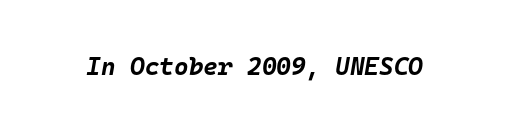
Q: Is the text bold? A: Yes.
Q: Is the text italic (slanted)? A: Yes, it leans right by about 10 degrees.
Q: Is the text underlined? A: No.
Q: Is the spacing between letters normal or unusually wide? A: Normal.
